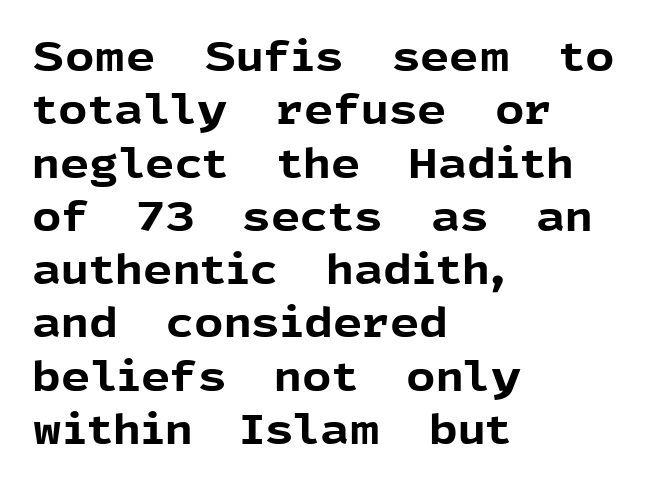
This sample has the flowing, uneven cadence of proportional lettering. Descender tails drop into unmarked territory. The setting favours the left margin, as ordinary paragraphs usually do. Posture: upright roman.
